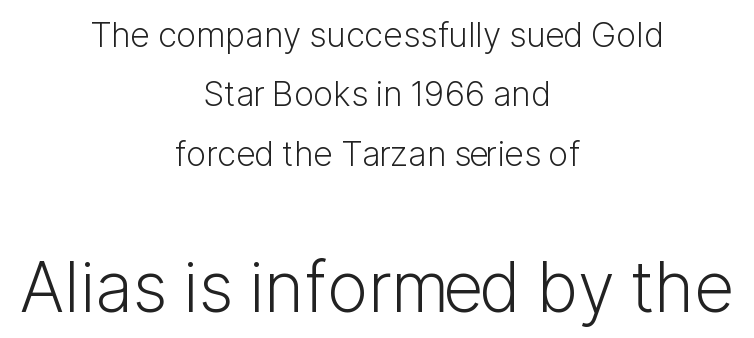
The image shows 69 px light sans-serif type, upright; set centered, line spacing 1.75x, normal letter spacing, not underlined; the second (bottom) block is 2.03x larger; low stroke contrast and a medium x-height.
